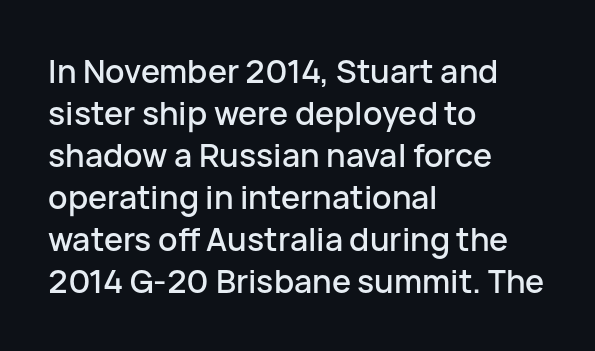
The designer left line spacing at the default. Every character sits straight up, as roman type does. Serif or sans? Sans — the stroke terminals are bare. Underlining? Definitely not there. Nothing unusual about the tracking: characters are spaced as the font intends.
